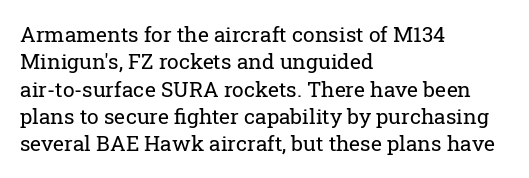
The image shows 21 px text type, upright; set left-aligned, normal line spacing (1.3x), normal letter spacing, not underlined.
